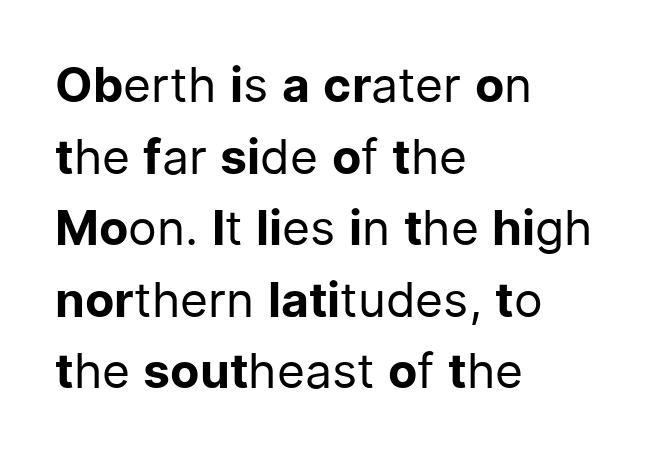
{"serif": "no", "italic": "no", "bold": "no", "weight": "regular", "width": "normal", "stroke_contrast": "low", "x_height": "medium", "monospaced": "no", "underline": "no", "align": "left", "line_spacing": "normal", "line_spacing_ratio": 1.49, "letter_spacing": "normal", "letter_spacing_em": 0.0, "glyph_px": 48}
